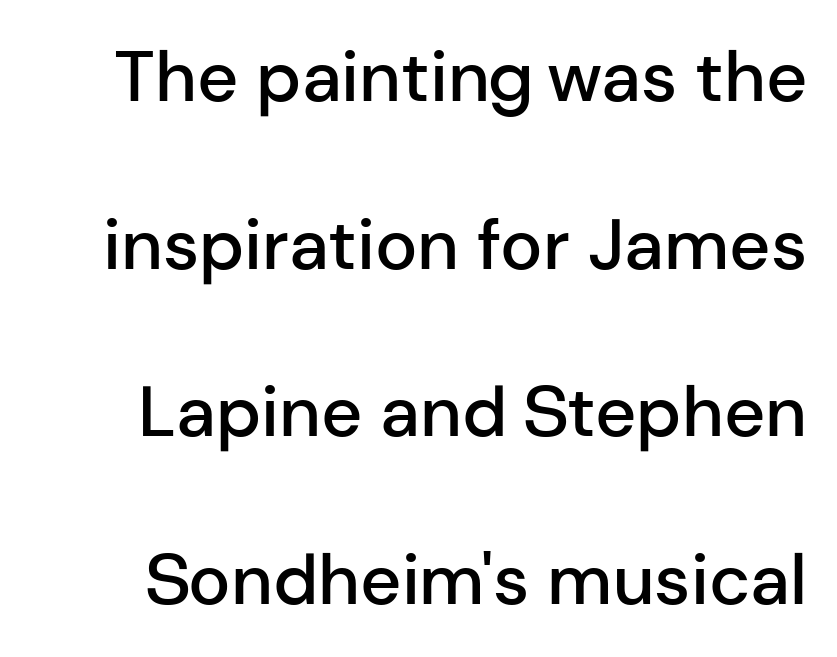
Type without underlining. Varying glyph widths throughout — classic text-font behaviour. The characters look somewhat weighty, a semibold short of true bold. Ascenders rise straight up at ninety degrees. The type is set solid horizontally, with unmodified tracking. The text was rendered using a sans face with plain stroke endings.
